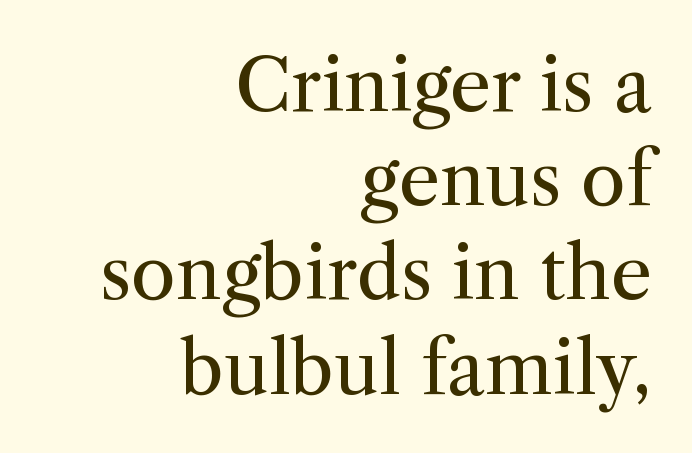
The image shows 73 px regular-weight serif type, upright; set right-aligned, normal line spacing (1.29x), normal letter spacing, not underlined; medium stroke contrast and a medium x-height.
